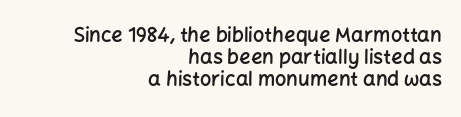
Q: Is the text bold? A: Semi-bold.
Q: Is the text italic (slanted)? A: No, it is upright.
Q: Is the text underlined? A: No.
Q: How is the paragraph aligned? A: Right-aligned.
Q: Is the spacing between letters normal or unusually wide? A: Normal.
Q: Is the spacing between lines tight, normal or loose? A: Tight.
